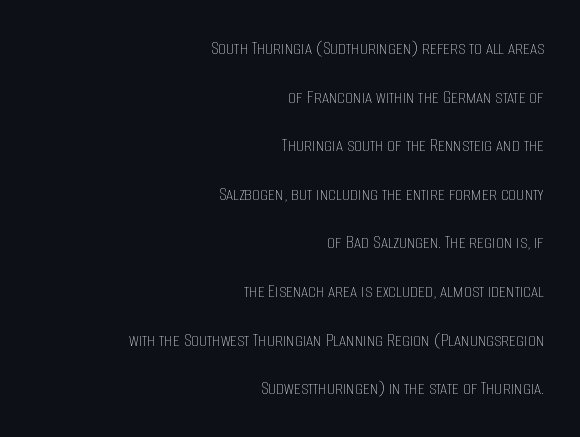
{"italic": "no", "bold": "no", "underline": "no", "align": "right", "line_spacing": "loose", "line_spacing_ratio": 2.43, "letter_spacing": "normal", "letter_spacing_em": 0.0, "glyph_px": 20}
